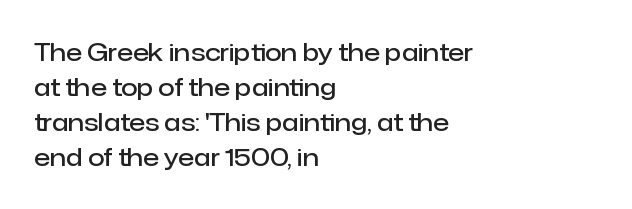
Q: Is the text bold? A: Semi-bold.
Q: Is the text italic (slanted)? A: No, it is upright.
Q: Is the text underlined? A: No.
Q: How is the paragraph aligned? A: Left-aligned.
Q: Is the spacing between letters normal or unusually wide? A: Normal.
Q: Is the spacing between lines tight, normal or loose? A: Normal.
